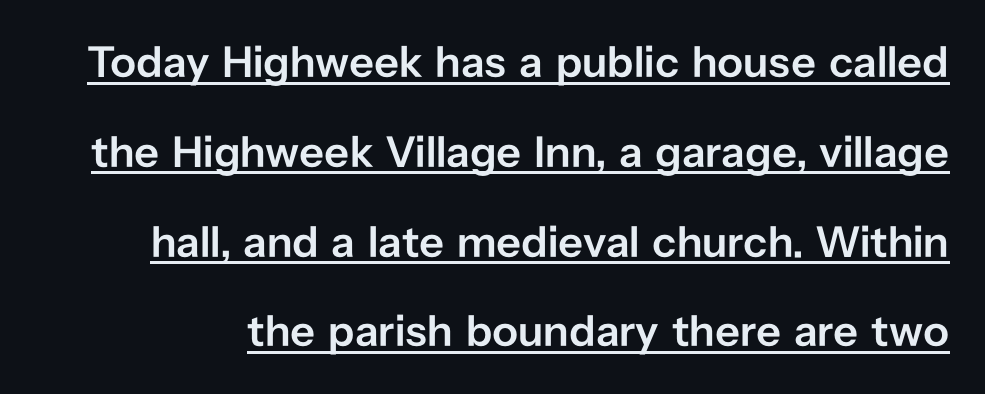
Compared with an ordinary text face, these strokes are moderately heavier — a semibold. The lettering holds an erect, upright posture throughout. Are there feet on the stems? There aren't — it's a sans. Caption: standard tracking, unaltered.
